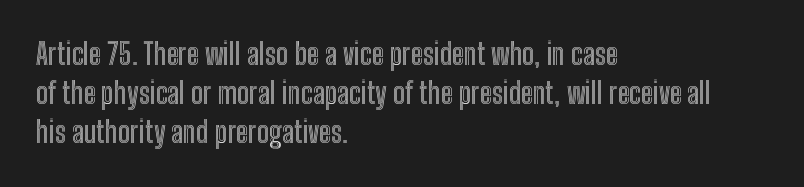
Each word holds together tightly as a unit, with standard inter-letter gaps. Has an underline been added? It has not. The passage shown is typed in a proportional face where columns would drift. Each new line begins a customary step beneath the previous one. If you drew a ruler down the left edge, every line would touch it.
